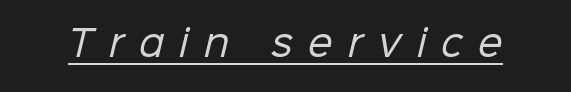
The image shows 35 px regular-weight sans-serif type; set unusually wide letter spacing (+0.44 em), underlined; low stroke contrast and a medium x-height.
